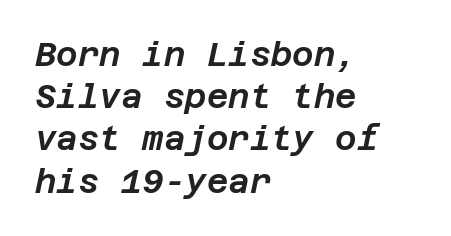
The compositor pushed each line to the left boundary. This is oblique type, the kind used for emphasis or titles. Leading matches the norm, producing a regular column. Standard letterfit; no display-style spreading of the glyphs. Clear beneath every line of the passage.
